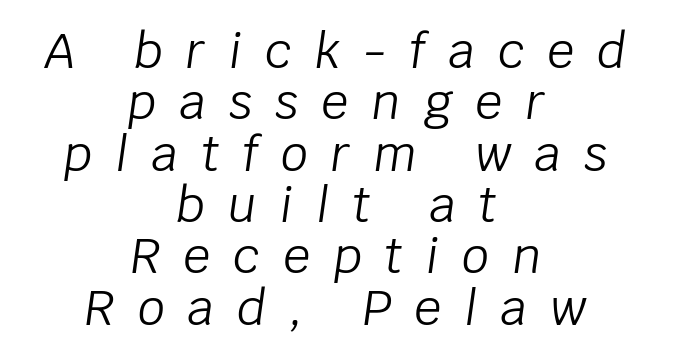
The image shows 48 px light type, italic (leaning right); set centered, tight line spacing (1.07x), unusually wide letter spacing (+0.48 em), not underlined; low stroke contrast and a large x-height.
